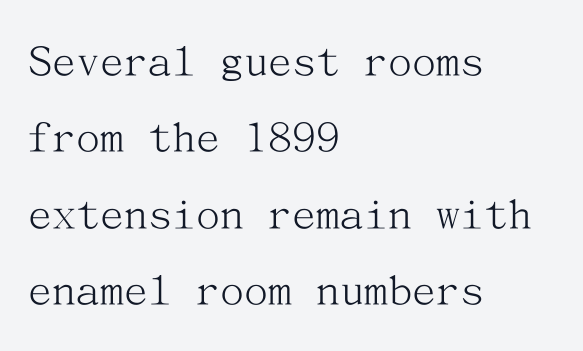
Honestly, there is no underline to notice here at all. This sample uses plain, unmodified letter spacing. Counters stay open thanks to moderate or lighter strokes. These lines are composed in type with serifs.
